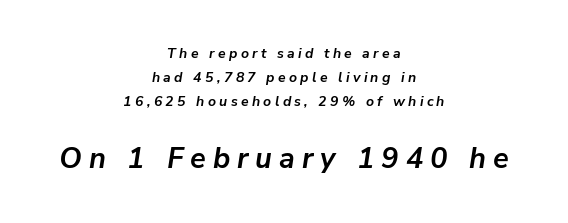
The image shows 29 px semibold type, italic (leaning right); set centered, line spacing 1.72x, unusually wide letter spacing (+0.24 em), not underlined; the second (bottom) block is 2.07x larger; low stroke contrast and a medium x-height.
